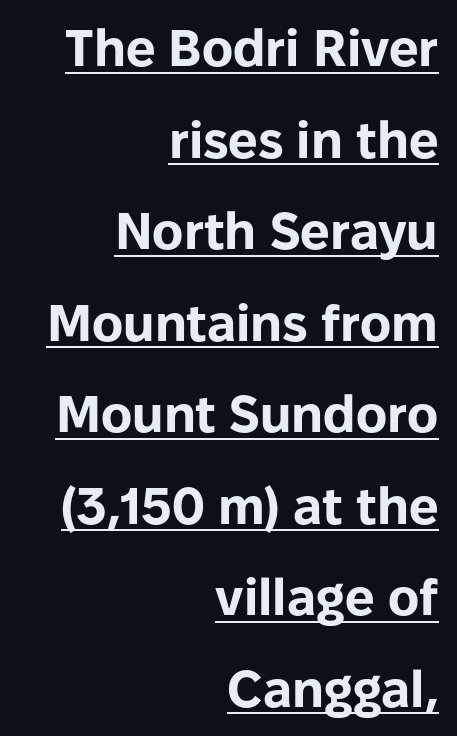
{"serif": "no", "italic": "no", "bold": "yes", "weight": "bold", "width": "normal", "stroke_contrast": "low", "x_height": "medium", "monospaced": "no", "underline": "yes", "align": "right", "line_spacing_ratio": 1.76, "letter_spacing": "normal", "letter_spacing_em": 0.0, "glyph_px": 52}
